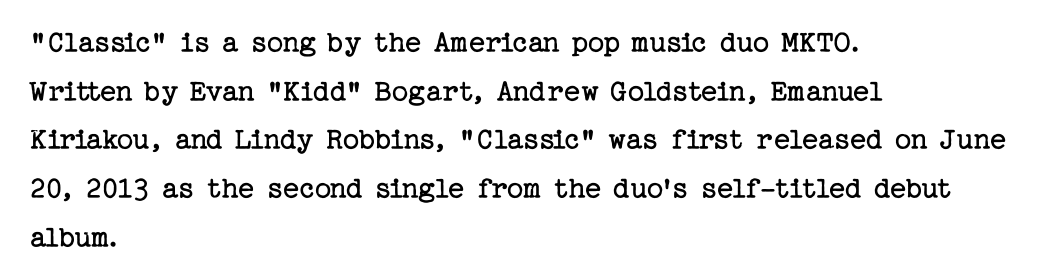
The image shows 32 px regular-weight serif type, upright; set left-aligned, normal line spacing (1.52x), normal letter spacing, not underlined; low stroke contrast and a medium x-height.
